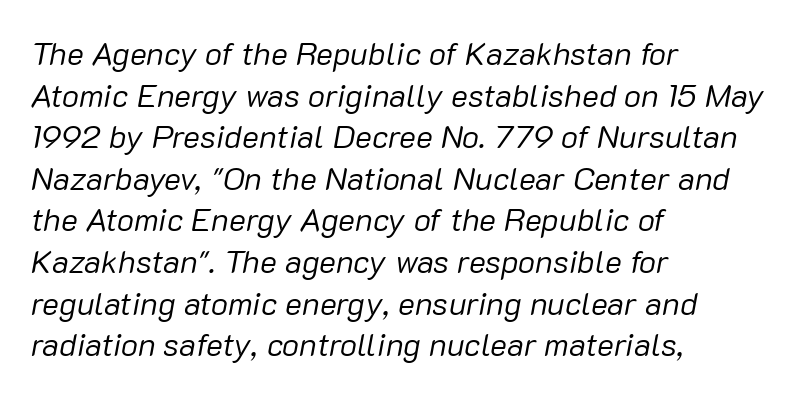
{"italic": "yes", "lean": "right", "slant_degrees": 10, "bold": "no", "weight": "regular", "width": "normal", "stroke_contrast": "low", "x_height": "medium", "monospaced": "no", "underline": "no", "align": "left", "line_spacing": "normal", "line_spacing_ratio": 1.3, "letter_spacing": "normal", "letter_spacing_em": 0.0, "glyph_px": 32}
